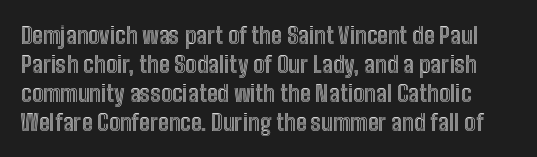
Designer's note — italics off, roman on. Only glyphs here, with clear space below each row. These lines sit exactly where default settings would place them. Caption: standard tracking, unaltered.
